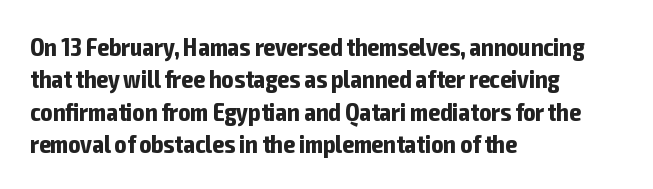
Q: Is the text bold? A: Yes.
Q: Is the text italic (slanted)? A: No, it is upright.
Q: Is the text underlined? A: No.
Q: How is the paragraph aligned? A: Left-aligned.
Q: Is the spacing between letters normal or unusually wide? A: Normal.
Q: Is the spacing between lines tight, normal or loose? A: Normal.
